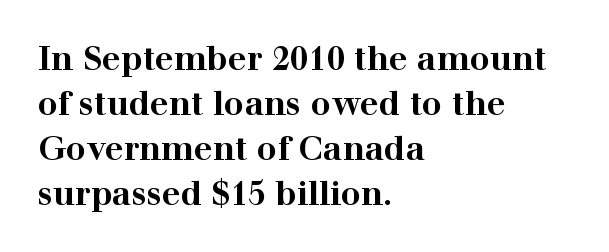
The block of text has a typical density, with ordinary space between rows. Varying glyph widths throughout — classic text-font behaviour. Unlike italic type, these characters show no tilt at all. The passage shown has conventional tracking throughout. Strong, thick strokes mark this as bold type. The rag falls on the right side of this text block.
